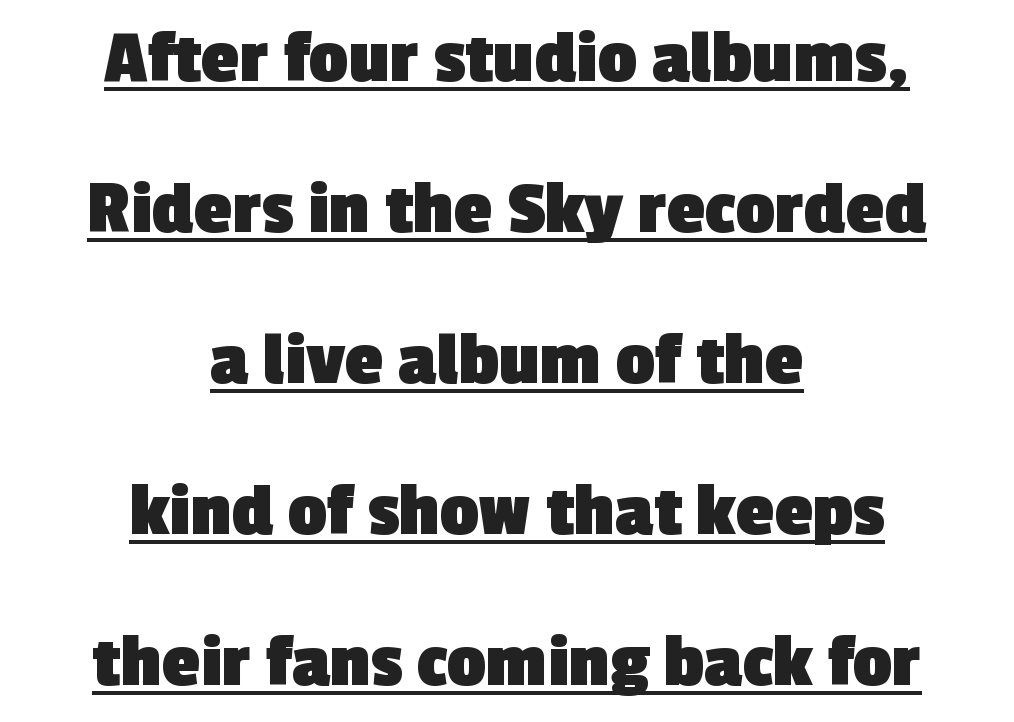
The type is set solid horizontally, with unmodified tracking. Serif or sans? Sans — the stroke terminals are bare. Pretty heavy lettering here — definitely bold. Airy leading.
